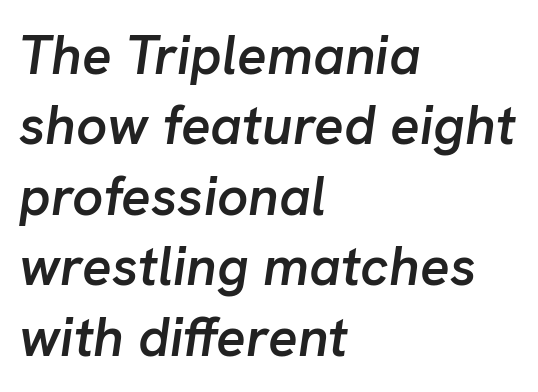
Q: Is the text bold? A: Semi-bold.
Q: Is the text italic (slanted)? A: Yes, it leans right by about 8 degrees.
Q: Is the text underlined? A: No.
Q: How is the paragraph aligned? A: Left-aligned.
Q: Is the spacing between letters normal or unusually wide? A: Normal.
Q: Is the spacing between lines tight, normal or loose? A: Normal.
Q: Width (condensed, normal, or wide)? A: Normal.
Q: Stroke contrast? A: Low.
Q: x-height? A: Medium.
Q: Monospaced? A: No.
